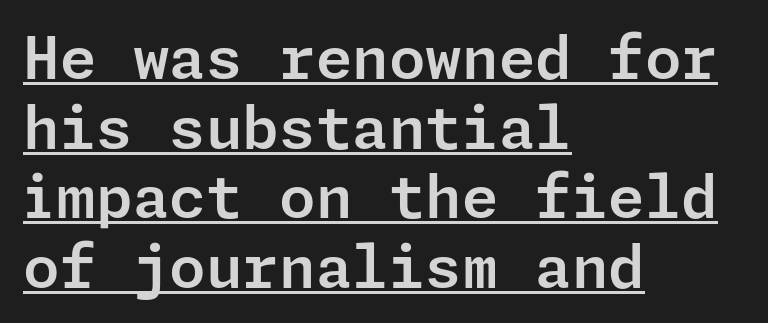
{"serif": "no", "italic": "no", "width": "normal", "stroke_contrast": "low", "x_height": "medium", "underline": "yes", "align": "left", "line_spacing_ratio": 1.18, "letter_spacing": "normal", "letter_spacing_em": 0.0, "glyph_px": 59}
